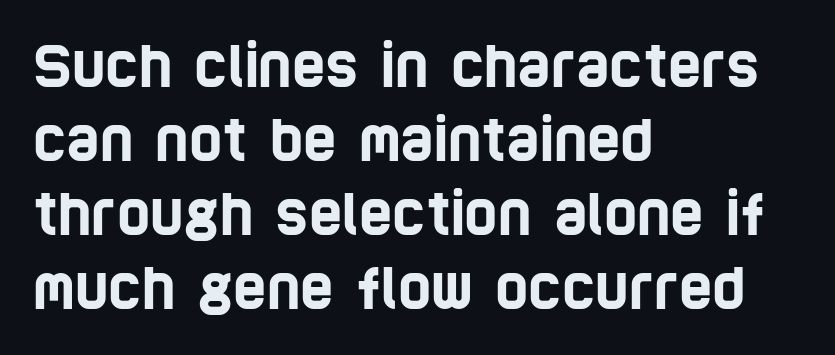
{"serif": "no", "width": "condensed", "stroke_contrast": "low", "x_height": "large", "monospaced": "no", "underline": "no", "align": "left", "line_spacing": "normal", "line_spacing_ratio": 1.3, "letter_spacing": "normal", "letter_spacing_em": 0.0, "glyph_px": 57}
